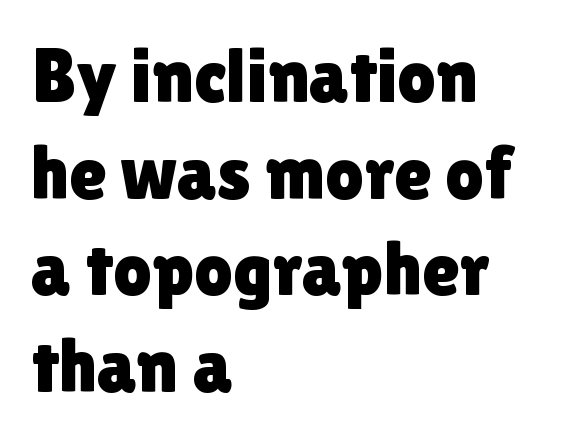
The image shows 76 px sans-serif type, upright; set left-aligned, normal line spacing (1.27x), normal letter spacing, not underlined; a medium x-height.
